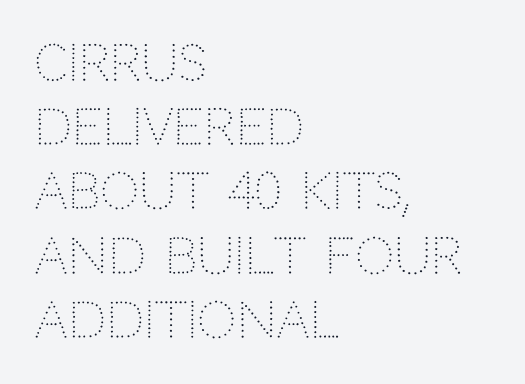
Q: Is the text bold? A: No.
Q: Is the text italic (slanted)? A: No, it is upright.
Q: Is the typeface a serif or a sans-serif typeface? A: Sans-serif.
Q: Is the text underlined? A: No.
Q: How is the paragraph aligned? A: Left-aligned.
Q: Is the spacing between letters normal or unusually wide? A: Normal.
Q: Is the spacing between lines tight, normal or loose? A: Normal.
Q: Width (condensed, normal, or wide)? A: Normal.
Q: Stroke contrast? A: Low.
Q: x-height? A: Large.
Q: Monospaced? A: No.
